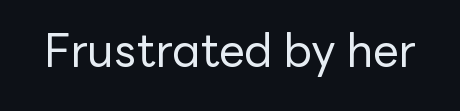
Nothing heavy about these letters — not bold at all. Rule under the text: the space is simply empty. Standard letterfit; no display-style spreading of the glyphs. The rendering uses natural spacing where letterforms have individual widths. You can tell from the bare stems that sans-serif type was used.
